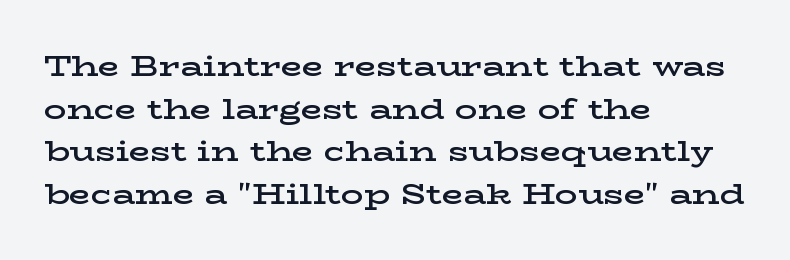
Q: Is the text bold? A: Semi-bold.
Q: Is the text italic (slanted)? A: No, it is upright.
Q: Is the typeface a serif or a sans-serif typeface? A: Serif.
Q: Is the text underlined? A: No.
Q: How is the paragraph aligned? A: Left-aligned.
Q: Is the spacing between letters normal or unusually wide? A: Normal.
Q: Is the spacing between lines tight, normal or loose? A: Normal.
Q: Width (condensed, normal, or wide)? A: Wide.
Q: Stroke contrast? A: Low.
Q: x-height? A: Medium.
Q: Monospaced? A: No.
